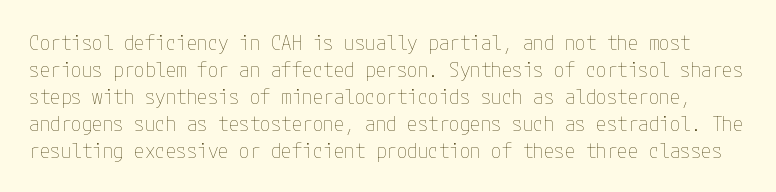
Bold? No — there's no thickening of the strokes. Line spacing here is normal. Here the glyphs are tracked normally, forming tight word shapes. Rule under the text: the space is simply empty. If you drew a line through each stem, it would be perfectly vertical.
